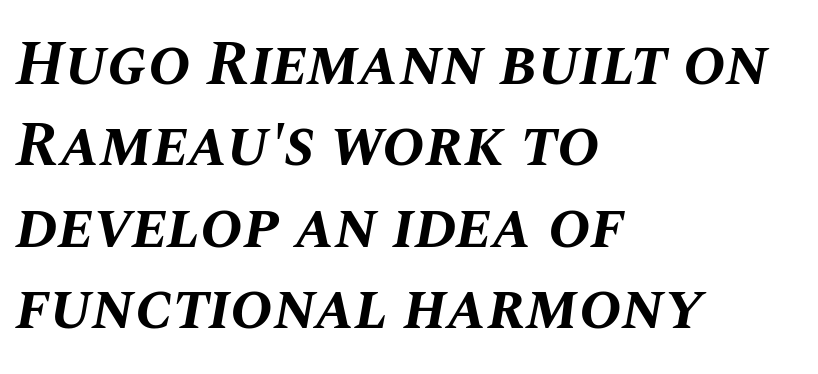
Typographic density is high because the face is bold. Decoration check: the copy has no underline. Looks like regular typesetting: each glyph gets only the width it needs. Each word holds together tightly as a unit, with standard inter-letter gaps. The rendering anchors every line to the left-hand side. The glyphs look as if they've been sheared to an angle.
